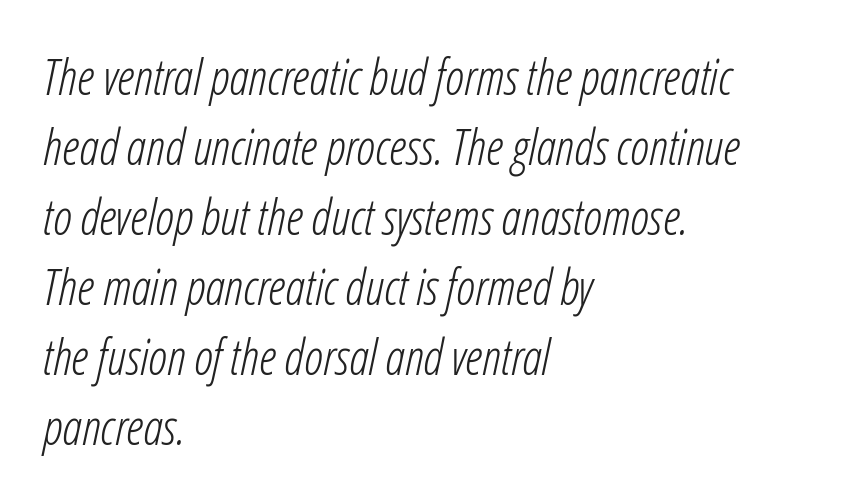
{"italic": "yes", "lean": "right", "slant_degrees": 12, "bold": "no", "weight": "light", "width": "condensed", "stroke_contrast": "low", "x_height": "medium", "monospaced": "no", "underline": "no", "align": "left", "line_spacing": "normal", "line_spacing_ratio": 1.43, "letter_spacing": "normal", "letter_spacing_em": 0.0, "glyph_px": 49}
